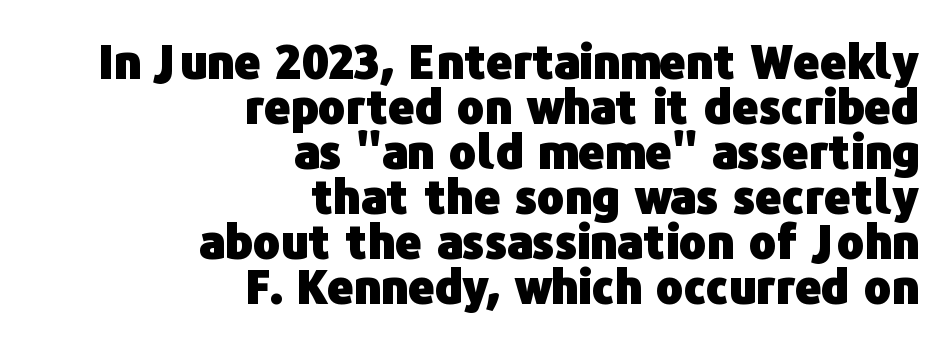
Varying glyph widths throughout — classic text-font behaviour. A typesetter would call this leading minimal, almost set solid. The passage shown is not underscored anywhere. This sample uses a sans-serif face. The glyphs have the mass of a bold cut.
